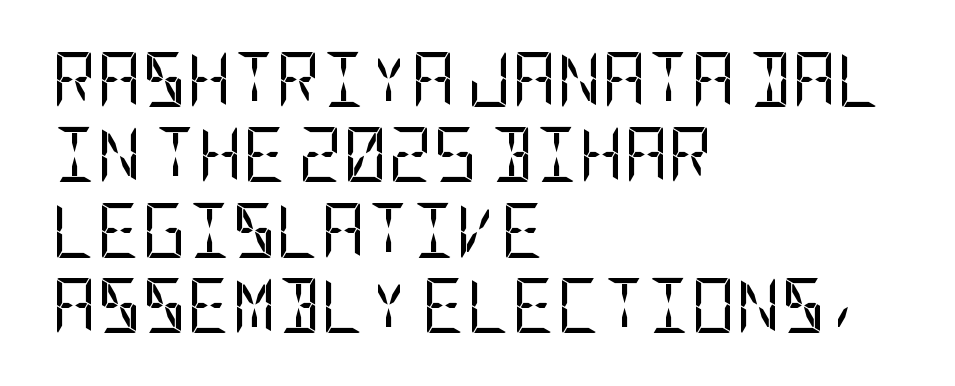
{"serif": "no", "italic": "no", "bold": "no", "weight": "regular", "width": "condensed", "stroke_contrast": "low", "x_height": "large", "underline": "no", "align": "left", "line_spacing": "normal", "line_spacing_ratio": 1.37, "letter_spacing": "normal", "letter_spacing_em": 0.0, "glyph_px": 55}
